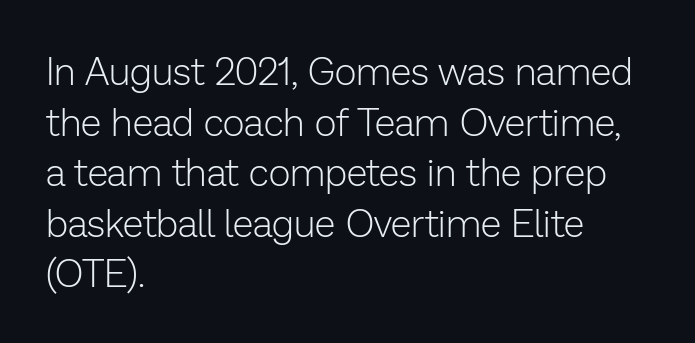
{"serif": "no", "italic": "no", "bold": "no", "weight": "light", "width": "normal", "stroke_contrast": "low", "x_height": "medium", "monospaced": "no", "underline": "no", "align": "left", "line_spacing": "normal", "line_spacing_ratio": 1.33, "letter_spacing": "normal", "letter_spacing_em": 0.0, "glyph_px": 38}
